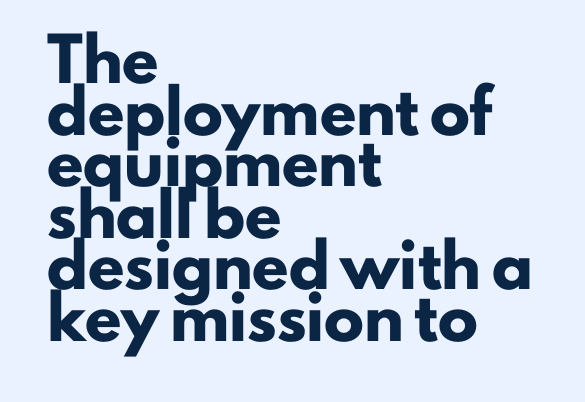
The image shows 40 px heavy sans-serif type, upright; set left-aligned, normal line spacing (1.29x), normal letter spacing, not underlined; low stroke contrast and a small x-height.
